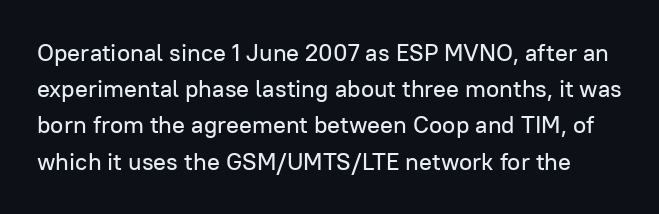
Q: Is the text italic (slanted)? A: No, it is upright.
Q: Is the text underlined? A: No.
Q: Is the spacing between letters normal or unusually wide? A: Normal.
Q: Is the spacing between lines tight, normal or loose? A: Normal.
